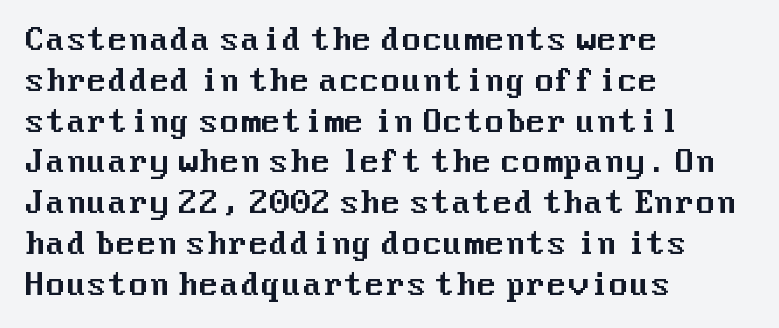
{"serif": "no", "italic": "no", "width": "normal", "stroke_contrast": "medium", "x_height": "medium", "underline": "no", "align": "left", "line_spacing": "normal", "line_spacing_ratio": 1.36, "letter_spacing": "normal", "letter_spacing_em": 0.0, "glyph_px": 30}
